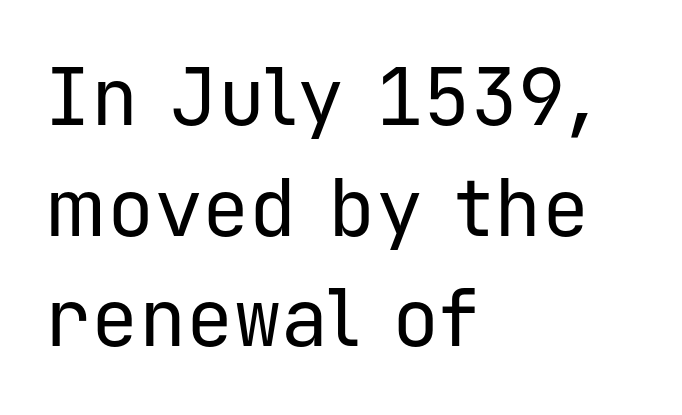
Q: Is the text bold? A: No.
Q: Is the text italic (slanted)? A: No, it is upright.
Q: Is the typeface a serif or a sans-serif typeface? A: Sans-serif.
Q: Is the text underlined? A: No.
Q: How is the paragraph aligned? A: Left-aligned.
Q: Is the spacing between letters normal or unusually wide? A: Normal.
Q: Is the spacing between lines tight, normal or loose? A: Normal.
Q: Width (condensed, normal, or wide)? A: Normal.
Q: Stroke contrast? A: Low.
Q: x-height? A: Medium.
Q: Monospaced? A: Yes.
